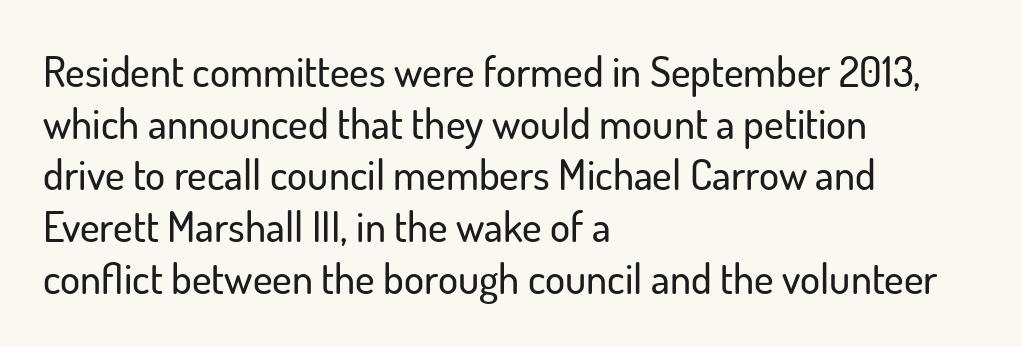
The image shows 42 px sans-serif type, upright; set left-aligned, line spacing 1.23x, normal letter spacing, not underlined; low stroke contrast and a small x-height.
